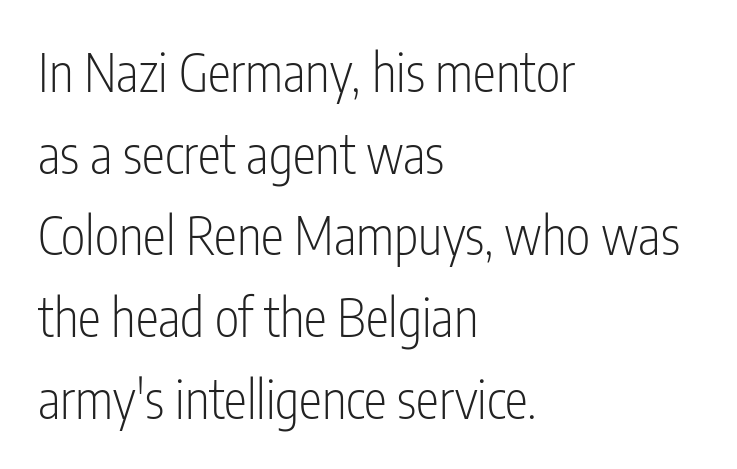
Q: Is the text bold? A: No.
Q: Is the text italic (slanted)? A: No, it is upright.
Q: Is the typeface a serif or a sans-serif typeface? A: Sans-serif.
Q: Is the text underlined? A: No.
Q: How is the paragraph aligned? A: Left-aligned.
Q: Is the spacing between letters normal or unusually wide? A: Normal.
Q: Is the spacing between lines tight, normal or loose? A: Normal.
Q: Width (condensed, normal, or wide)? A: Condensed.
Q: Stroke contrast? A: Low.
Q: x-height? A: Medium.
Q: Monospaced? A: No.
